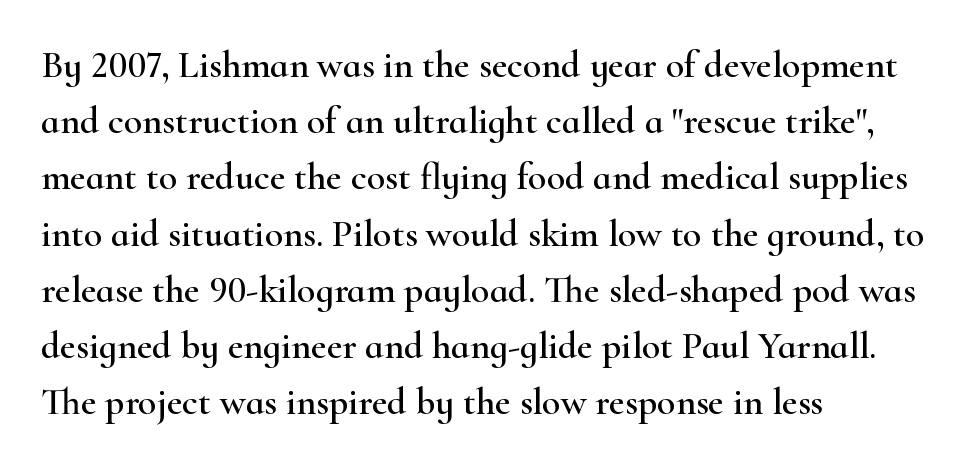
{"serif": "yes", "italic": "no", "width": "wide", "stroke_contrast": "high", "x_height": "small", "monospaced": "no", "underline": "no", "align": "left", "line_spacing": "normal", "line_spacing_ratio": 1.48, "letter_spacing": "normal", "letter_spacing_em": 0.0, "glyph_px": 38}
